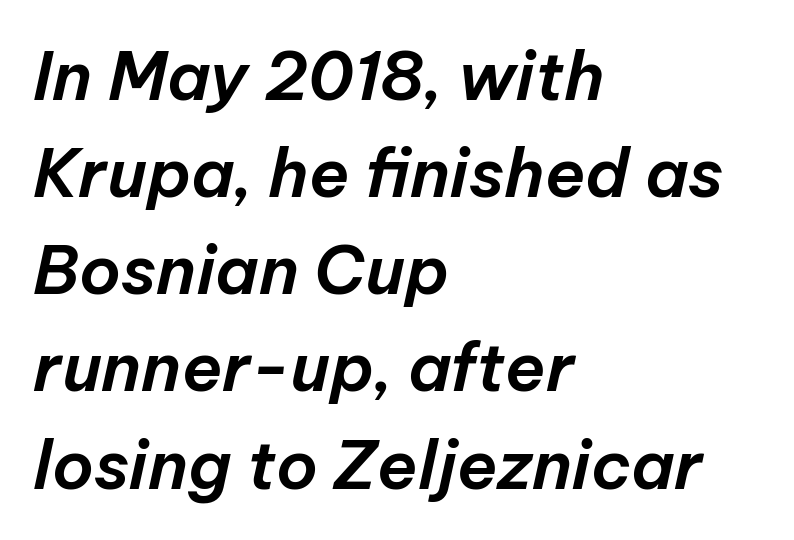
The image shows 67 px text type, italic (leaning right); set left-aligned, normal line spacing (1.45x), normal letter spacing, not underlined; low stroke contrast and a medium x-height.
